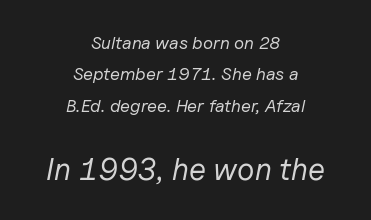
The letters look calm and open, with moderate or lighter stems. Type without underlining. Yep, that's italic — everything's leaning. Note the varied advance widths — an 'i' is clearly narrower than an 'm'.
